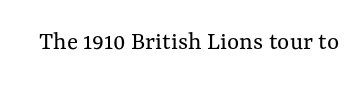
The image shows 26 px text type, upright; set normal letter spacing, not underlined.
